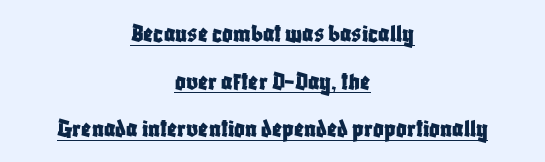
{"italic": "no", "underline": "yes", "align": "center", "line_spacing_ratio": 1.83, "letter_spacing": "normal", "letter_spacing_em": 0.0, "glyph_px": 26}
